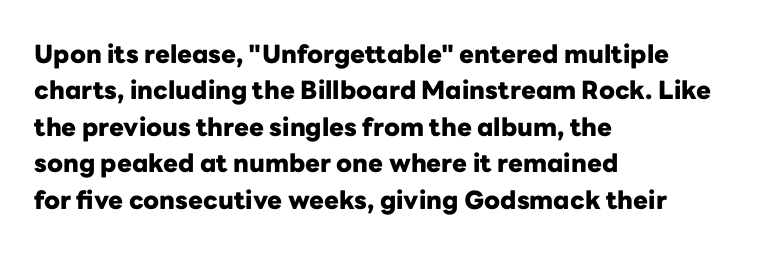
{"italic": "no", "bold": "yes", "underline": "no", "align": "left", "line_spacing": "normal", "line_spacing_ratio": 1.46, "letter_spacing": "normal", "letter_spacing_em": 0.0, "glyph_px": 25}
